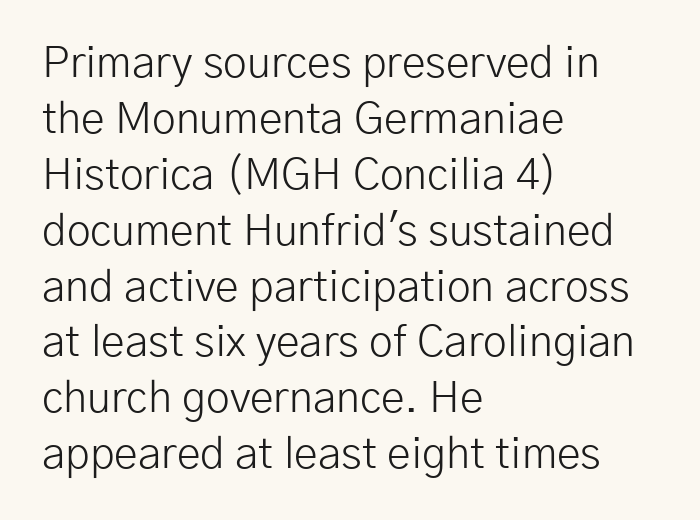
{"serif": "no", "italic": "no", "bold": "no", "weight": "light", "width": "normal", "stroke_contrast": "low", "x_height": "medium", "monospaced": "no", "underline": "no", "align": "left", "line_spacing": "normal", "line_spacing_ratio": 1.3, "letter_spacing": "normal", "letter_spacing_em": 0.0, "glyph_px": 43}
